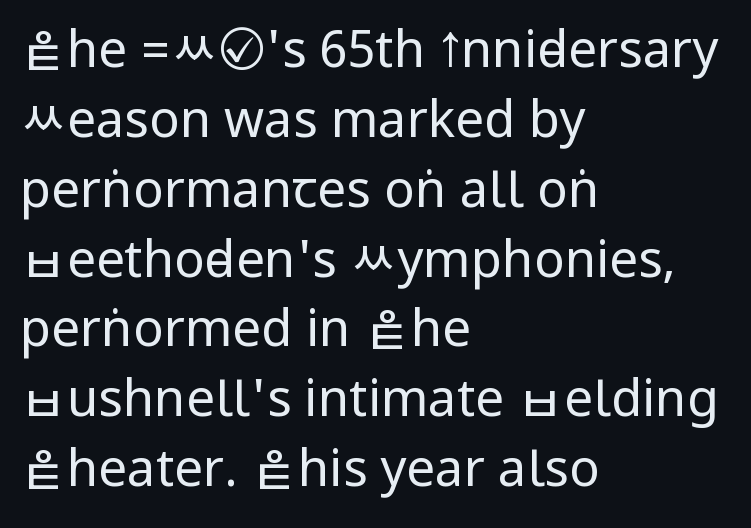
{"serif": "no", "italic": "no", "bold": "no", "weight": "regular", "width": "condensed", "stroke_contrast": "low", "underline": "no", "align": "left", "line_spacing": "normal", "line_spacing_ratio": 1.37, "letter_spacing": "normal", "letter_spacing_em": 0.0, "glyph_px": 51}
